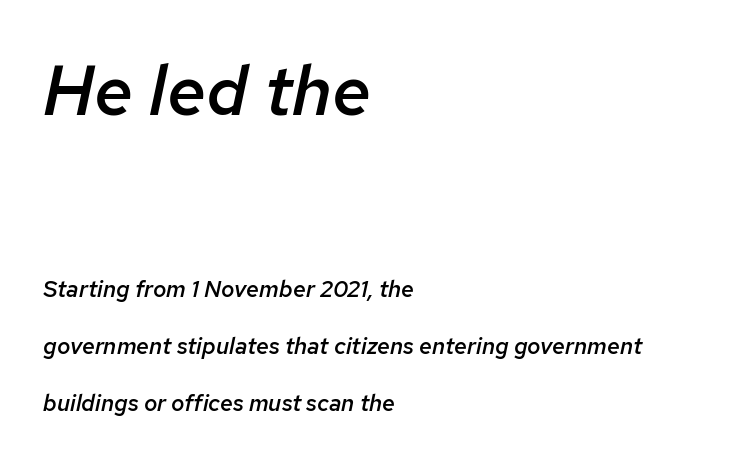
Does extra space separate the letters? No, they use regular spacing. This rendering features lettering with no underline. If you drew a line through each stem, it would be angled. The leading is generous, giving the passage an open texture. The rendering anchors every line to the left-hand side.
